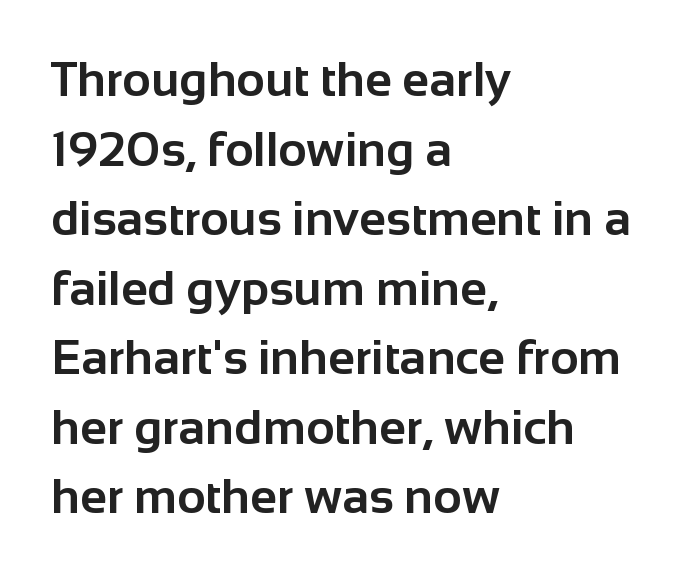
The image shows 49 px bold sans-serif type, upright; set left-aligned, normal line spacing (1.42x), normal letter spacing, not underlined; low stroke contrast and a medium x-height.
